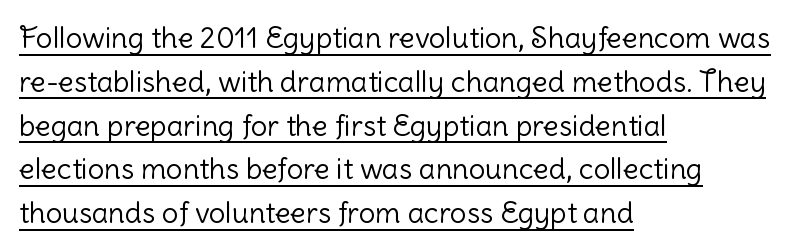
The image shows 29 px light sans-serif type, upright; set left-aligned, normal line spacing (1.51x), normal letter spacing, underlined; low stroke contrast and a medium x-height.
